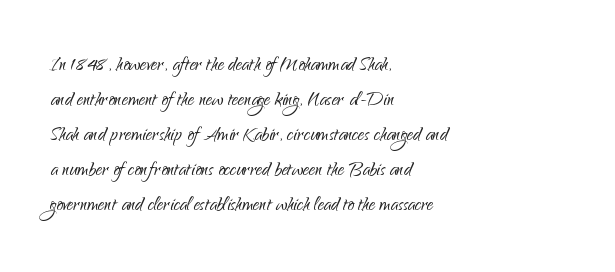
Nobody drew a line under any word here. The passage is arranged the way most books set body copy — flush left. Is the stroke heavy? The answer is a plain regular-or-lighter. Nobody touched the tracking dial on this one. The space between consecutive lines is moderate.
